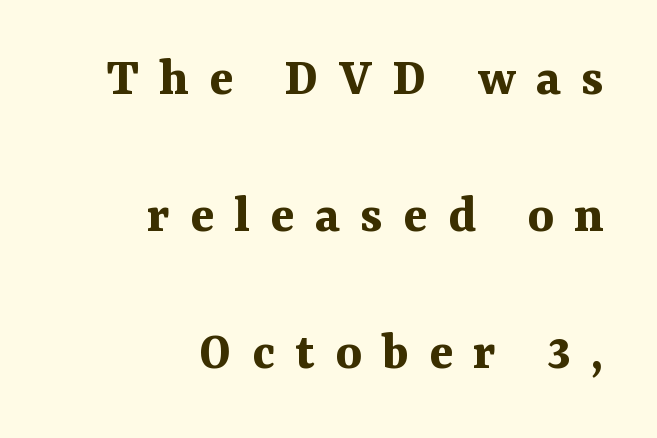
Q: Is the text bold? A: Yes.
Q: Is the text italic (slanted)? A: No, it is upright.
Q: Is the typeface a serif or a sans-serif typeface? A: Serif.
Q: Is the text underlined? A: No.
Q: How is the paragraph aligned? A: Right-aligned.
Q: Is the spacing between letters normal or unusually wide? A: Unusually wide.
Q: Is the spacing between lines tight, normal or loose? A: Loose.
Q: Width (condensed, normal, or wide)? A: Normal.
Q: Stroke contrast? A: Medium.
Q: x-height? A: Medium.
Q: Monospaced? A: No.
